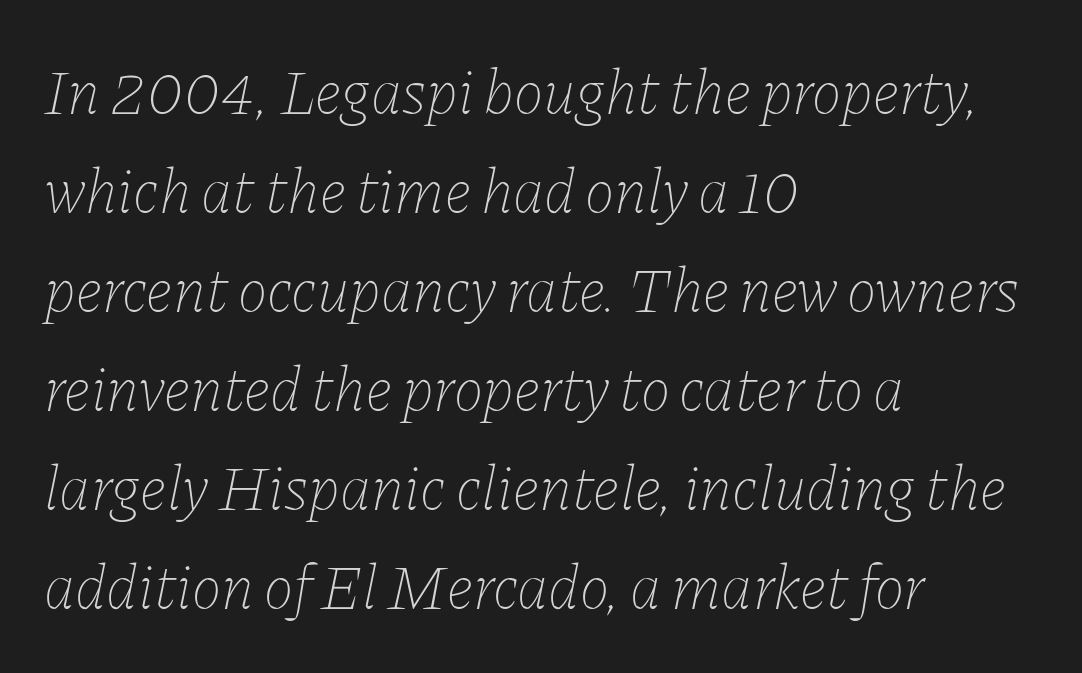
Q: Is the text bold? A: No.
Q: Is the text italic (slanted)? A: Yes, it leans right by about 11 degrees.
Q: Is the text underlined? A: No.
Q: How is the paragraph aligned? A: Left-aligned.
Q: Is the spacing between letters normal or unusually wide? A: Normal.
Q: Is the spacing between lines tight, normal or loose? A: Normal.
Q: Width (condensed, normal, or wide)? A: Normal.
Q: Stroke contrast? A: Low.
Q: x-height? A: Medium.
Q: Monospaced? A: No.
